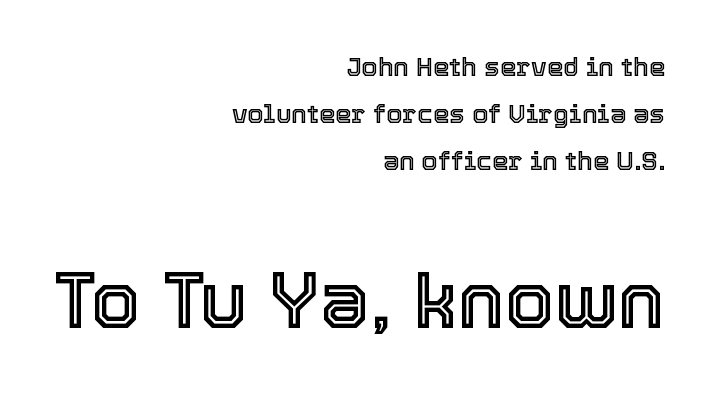
Q: Is the text italic (slanted)? A: No, it is upright.
Q: Is the text underlined? A: No.
Q: How is the paragraph aligned? A: Right-aligned.
Q: Is the spacing between letters normal or unusually wide? A: Normal.
Q: Which block of text is set in a larger size, the first (top) or the second (bottom)? A: The second (bottom) one.
Q: Width (condensed, normal, or wide)? A: Normal.
Q: x-height? A: Medium.
Q: Monospaced? A: No.
